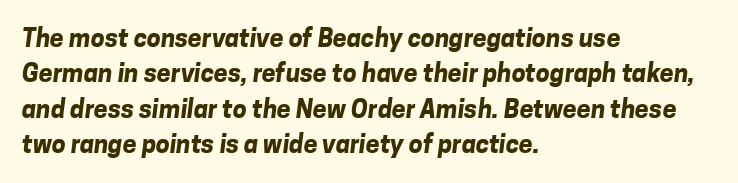
The passage is arranged the way most books set body copy — flush left. Letter spacing: default. A dark, heavy texture on the line: the type is bold. Leading: standard.
